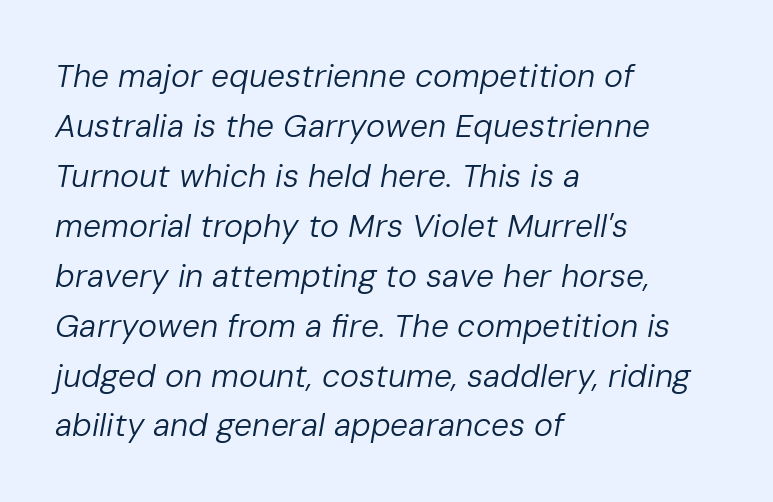
{"italic": "yes", "lean": "right", "slant_degrees": 10, "bold": "no", "weight": "regular", "width": "normal", "stroke_contrast": "low", "x_height": "medium", "monospaced": "no", "underline": "no", "align": "left", "line_spacing": "normal", "line_spacing_ratio": 1.56, "letter_spacing": "normal", "letter_spacing_em": 0.0, "glyph_px": 32}
